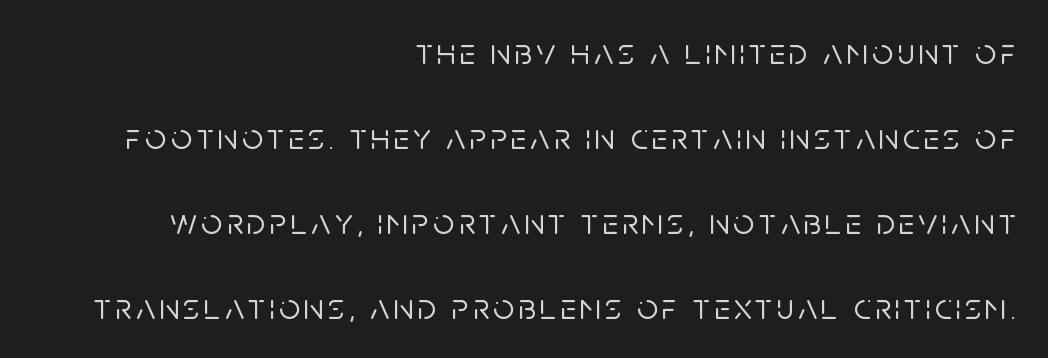
{"serif": "no", "italic": "no", "width": "normal", "stroke_contrast": "low", "x_height": "large", "monospaced": "no", "underline": "no", "align": "right", "line_spacing": "loose", "line_spacing_ratio": 2.3, "glyph_px": 37}
